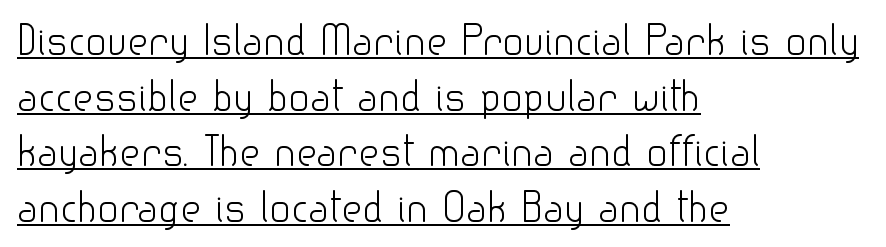
{"serif": "no", "italic": "no", "bold": "no", "weight": "light", "width": "normal", "stroke_contrast": "low", "x_height": "small", "monospaced": "no", "underline": "yes", "align": "left", "line_spacing": "normal", "line_spacing_ratio": 1.39, "letter_spacing": "normal", "letter_spacing_em": 0.0, "glyph_px": 40}
